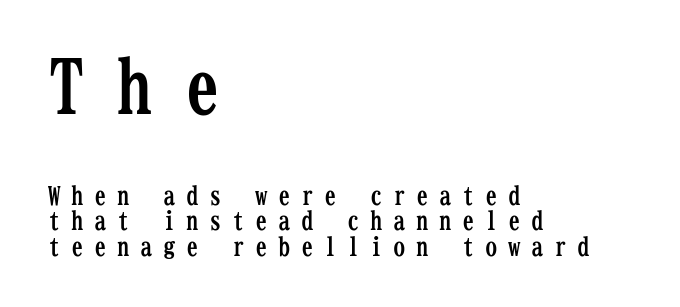
Q: Is the text bold? A: Yes.
Q: Is the text italic (slanted)? A: No, it is upright.
Q: Is the typeface a serif or a sans-serif typeface? A: Serif.
Q: Is the text underlined? A: No.
Q: How is the paragraph aligned? A: Left-aligned.
Q: Is the spacing between letters normal or unusually wide? A: Unusually wide.
Q: Is the spacing between lines tight, normal or loose? A: Tight.
Q: Which block of text is set in a larger size, the first (top) or the second (bottom)? A: The first (top) one.
Q: Width (condensed, normal, or wide)? A: Condensed.
Q: Stroke contrast? A: Low.
Q: x-height? A: Medium.
Q: Monospaced? A: Yes.
